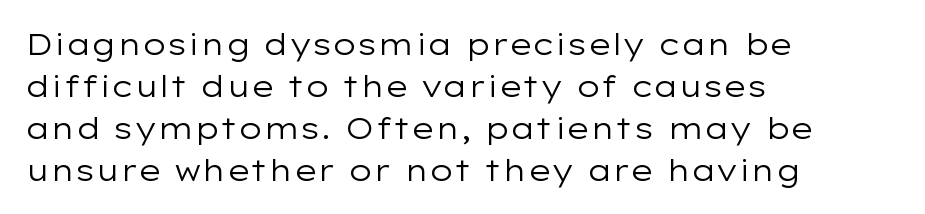
Q: Is the text bold? A: No.
Q: Is the text italic (slanted)? A: No, it is upright.
Q: Is the typeface a serif or a sans-serif typeface? A: Sans-serif.
Q: Is the text underlined? A: No.
Q: How is the paragraph aligned? A: Left-aligned.
Q: Is the spacing between letters normal or unusually wide? A: Normal.
Q: Is the spacing between lines tight, normal or loose? A: Normal.
Q: Width (condensed, normal, or wide)? A: Wide.
Q: Stroke contrast? A: Low.
Q: x-height? A: Medium.
Q: Monospaced? A: No.
